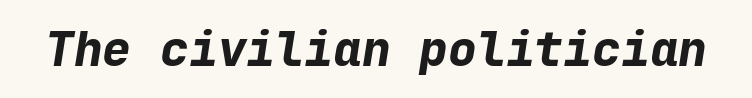
{"italic": "yes", "lean": "right", "slant_degrees": 9, "bold": "yes", "weight": "bold", "width": "normal", "stroke_contrast": "low", "x_height": "medium", "monospaced": "yes", "underline": "no", "letter_spacing": "normal", "letter_spacing_em": 0.0, "glyph_px": 48}
